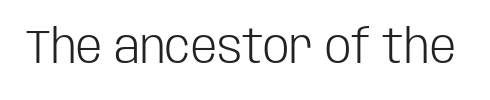
{"serif": "no", "italic": "no", "bold": "no", "weight": "light", "width": "condensed", "stroke_contrast": "low", "x_height": "large", "monospaced": "no", "underline": "no", "letter_spacing": "normal", "letter_spacing_em": 0.0, "glyph_px": 47}
